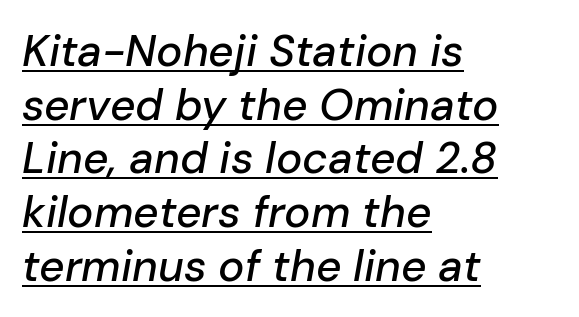
{"italic": "yes", "lean": "right", "slant_degrees": 10, "width": "normal", "stroke_contrast": "low", "x_height": "medium", "monospaced": "no", "underline": "yes", "align": "left", "line_spacing_ratio": 1.22, "letter_spacing": "normal", "letter_spacing_em": 0.0, "glyph_px": 44}
